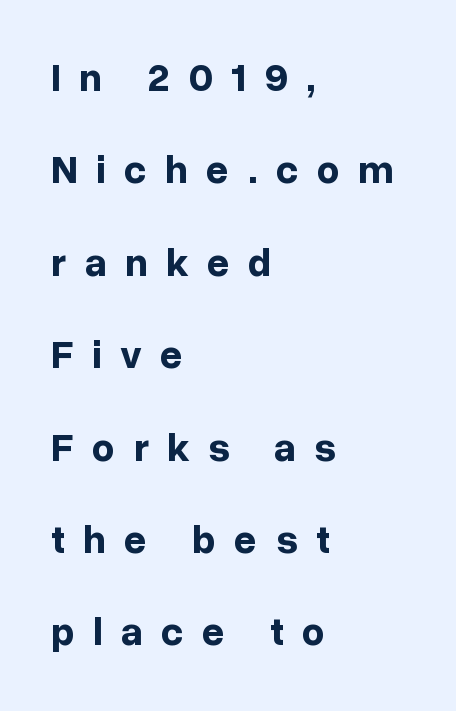
The image shows 40 px bold sans-serif type, upright; set left-aligned, loose line spacing (2.31x), unusually wide letter spacing (+0.46 em), not underlined; low stroke contrast and a medium x-height.
